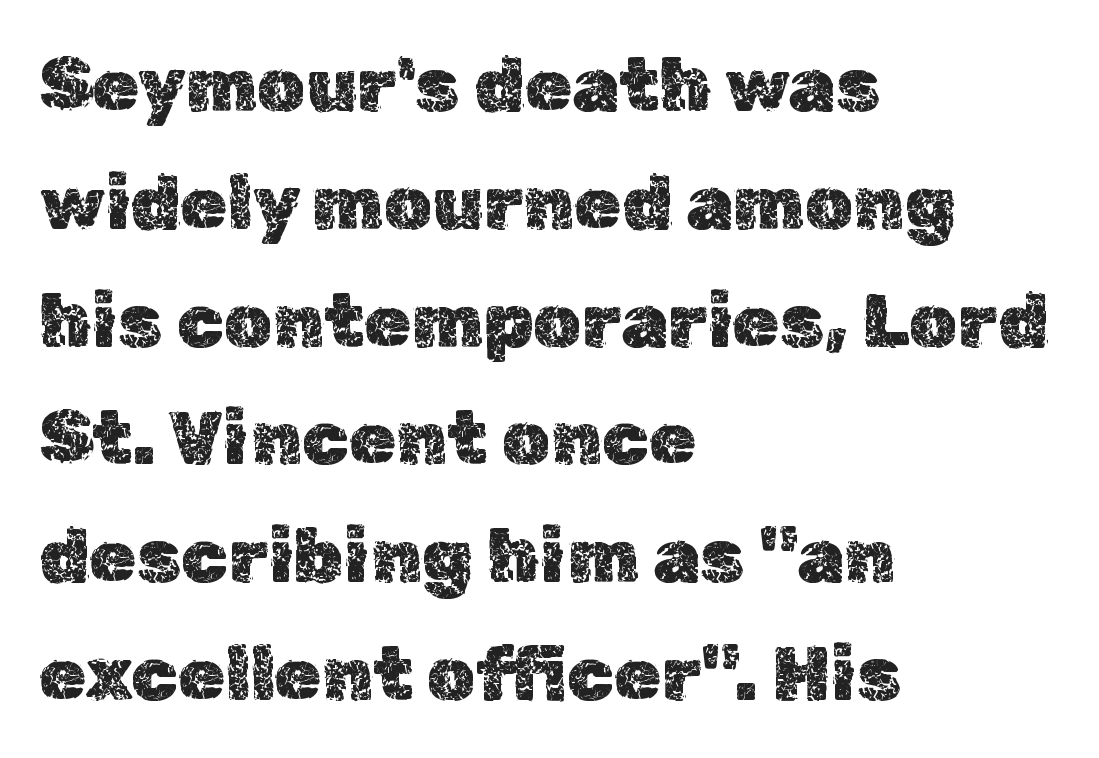
{"italic": "no", "width": "normal", "x_height": "medium", "monospaced": "no", "underline": "no", "align": "left", "line_spacing": "normal", "line_spacing_ratio": 1.55, "letter_spacing": "normal", "letter_spacing_em": 0.0, "glyph_px": 76}
